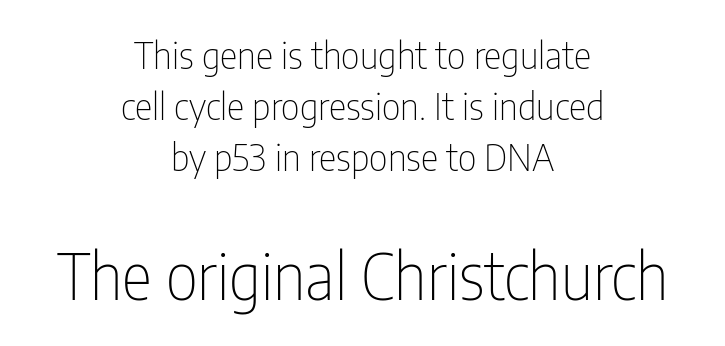
Q: Is the text bold? A: No.
Q: Is the text italic (slanted)? A: No, it is upright.
Q: Is the typeface a serif or a sans-serif typeface? A: Sans-serif.
Q: Is the text underlined? A: No.
Q: How is the paragraph aligned? A: Centered.
Q: Is the spacing between letters normal or unusually wide? A: Normal.
Q: Is the spacing between lines tight, normal or loose? A: Normal.
Q: Which block of text is set in a larger size, the first (top) or the second (bottom)? A: The second (bottom) one.
Q: Width (condensed, normal, or wide)? A: Condensed.
Q: Stroke contrast? A: Low.
Q: x-height? A: Medium.
Q: Monospaced? A: No.
